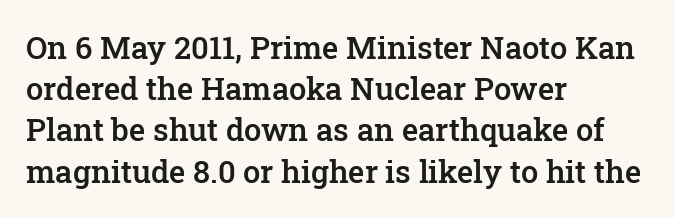
The image shows 31 px semibold serif type, upright; set left-aligned, normal line spacing (1.33x), normal letter spacing, not underlined; low stroke contrast and a medium x-height.
